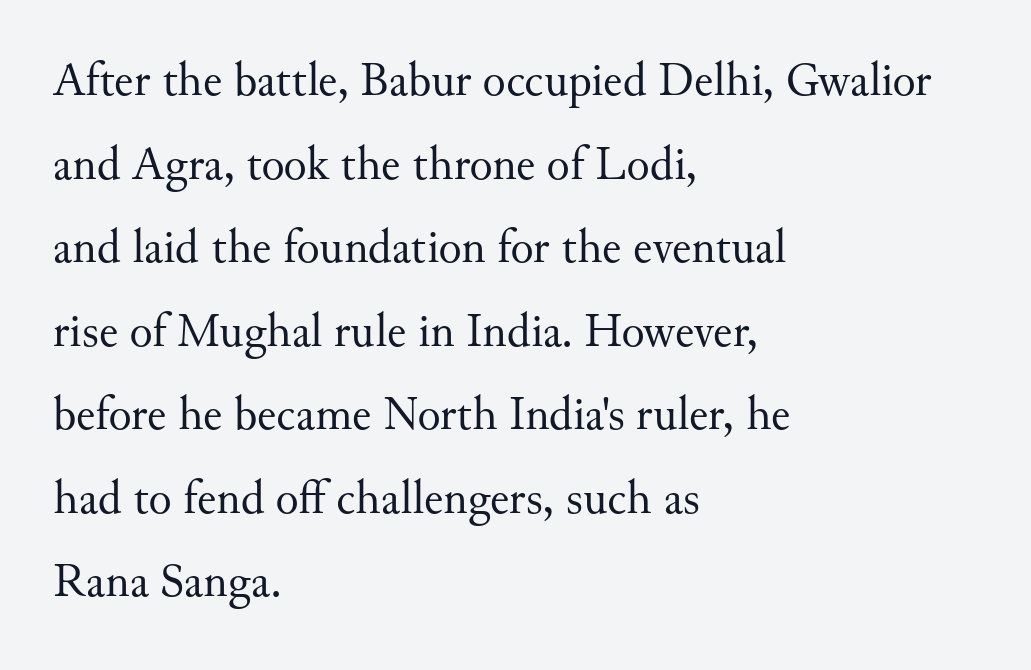
The passage shown is typed in a proportional face where columns would drift. All the whitespace from short lines collects on the right. To sum up the face: it has serifs. Anything drawn beneath the words? Only blank space. Tracking value appears to be zero — textbook default spacing. The font sits on the lighter half of the weight spectrum, regular included.
